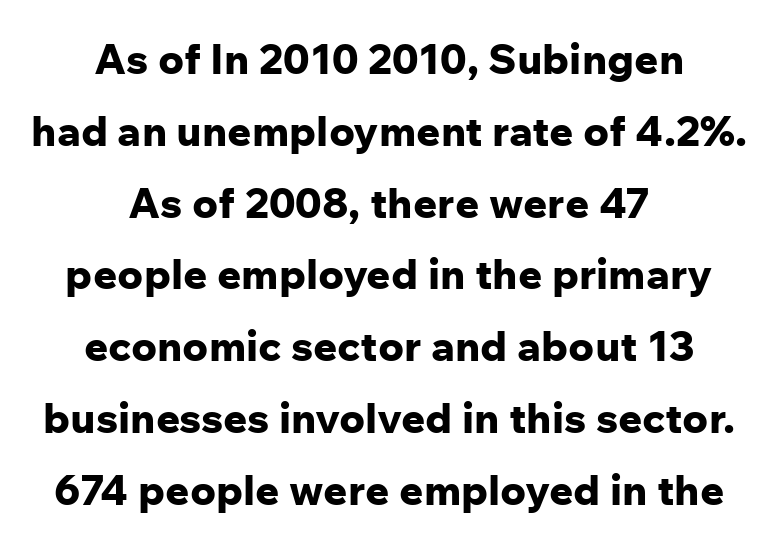
{"serif": "no", "italic": "no", "bold": "yes", "weight": "bold", "width": "normal", "stroke_contrast": "low", "x_height": "medium", "monospaced": "no", "underline": "no", "align": "center", "line_spacing_ratio": 1.71, "letter_spacing": "normal", "letter_spacing_em": 0.0, "glyph_px": 42}
